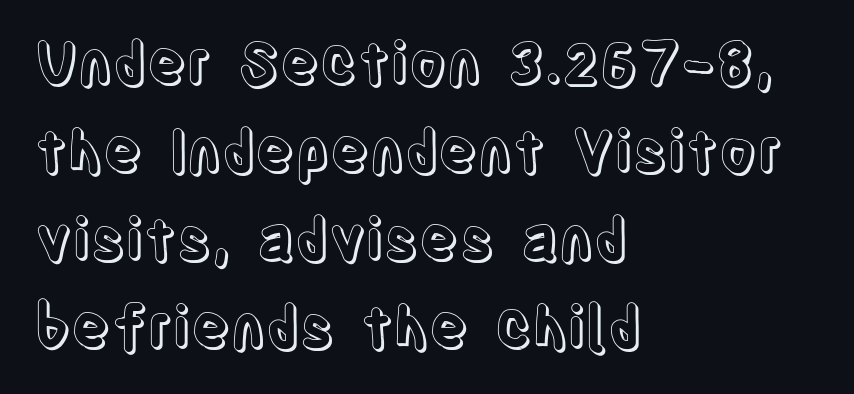
Q: Is the text italic (slanted)? A: No, it is upright.
Q: Is the text underlined? A: No.
Q: How is the paragraph aligned? A: Left-aligned.
Q: Is the spacing between letters normal or unusually wide? A: Normal.
Q: Is the spacing between lines tight, normal or loose? A: Normal.
Q: Width (condensed, normal, or wide)? A: Condensed.
Q: x-height? A: Large.
Q: Monospaced? A: No.
